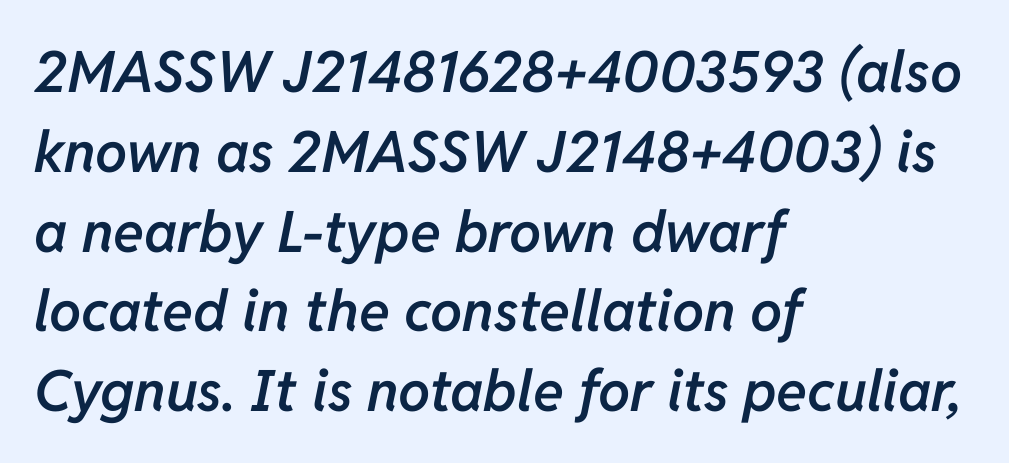
The paragraph shown leans on its left margin. A bit beefed up — I'd call it semibold rather than bold. Check under the words: just untouched page. Standard letterfit; no display-style spreading of the glyphs.
